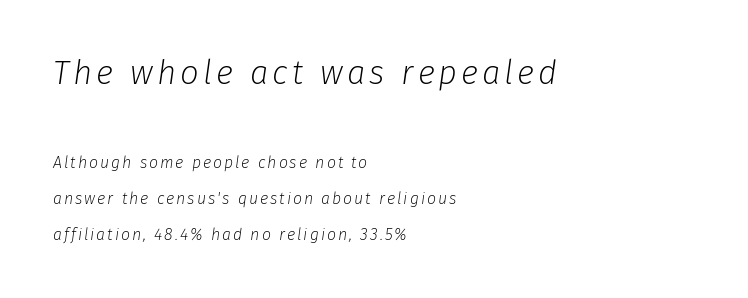
Is the stroke heavy? The answer is a plain regular-or-lighter. Underlining? Definitely not there. Proportional: the letters do not fall into vertical columns. Layout note: lines flush left.
